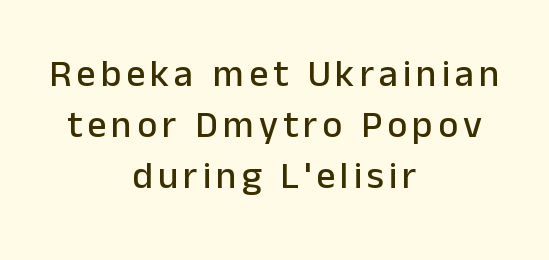
{"serif": "no", "italic": "no", "width": "normal", "stroke_contrast": "low", "x_height": "medium", "monospaced": "no", "underline": "no", "align": "center", "line_spacing": "normal", "line_spacing_ratio": 1.34, "glyph_px": 38}
